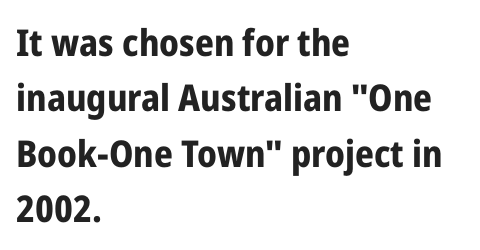
Q: Is the text bold? A: Yes.
Q: Is the text italic (slanted)? A: No, it is upright.
Q: Is the typeface a serif or a sans-serif typeface? A: Sans-serif.
Q: Is the text underlined? A: No.
Q: How is the paragraph aligned? A: Left-aligned.
Q: Is the spacing between letters normal or unusually wide? A: Normal.
Q: Is the spacing between lines tight, normal or loose? A: Normal.
Q: Width (condensed, normal, or wide)? A: Condensed.
Q: Stroke contrast? A: Low.
Q: x-height? A: Medium.
Q: Monospaced? A: No.
